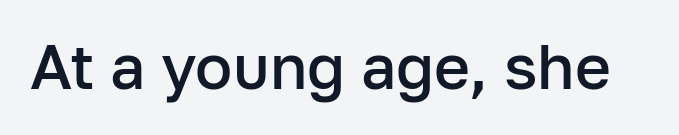
The image shows 62 px semibold sans-serif type, upright; set normal letter spacing, not underlined; low stroke contrast and a medium x-height.
